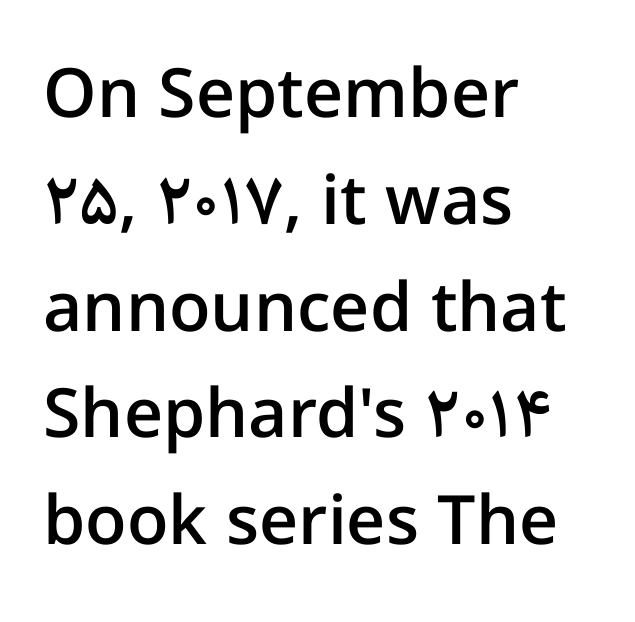
Q: Is the text bold? A: Semi-bold.
Q: Is the text italic (slanted)? A: No, it is upright.
Q: Is the typeface a serif or a sans-serif typeface? A: Sans-serif.
Q: Is the text underlined? A: No.
Q: How is the paragraph aligned? A: Left-aligned.
Q: Is the spacing between letters normal or unusually wide? A: Normal.
Q: Is the spacing between lines tight, normal or loose? A: Normal.
Q: Width (condensed, normal, or wide)? A: Normal.
Q: Stroke contrast? A: Low.
Q: x-height? A: Medium.
Q: Monospaced? A: No.
